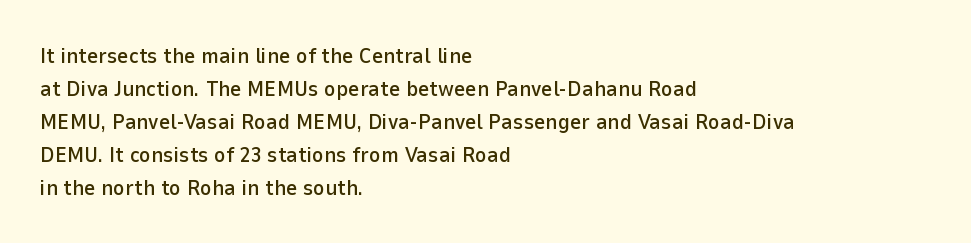
Q: Is the text italic (slanted)? A: No, it is upright.
Q: Is the text underlined? A: No.
Q: How is the paragraph aligned? A: Left-aligned.
Q: Is the spacing between letters normal or unusually wide? A: Normal.
Q: Is the spacing between lines tight, normal or loose? A: Normal.
